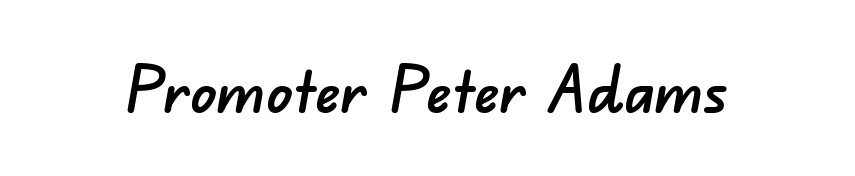
The image shows 64 px sans-serif type; set normal letter spacing, not underlined; low stroke contrast and a small x-height.
